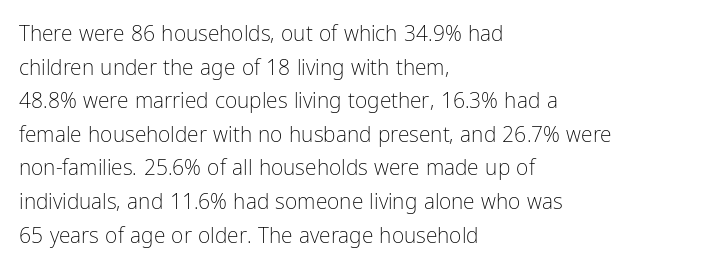
The image shows 21 px text type, upright; set left-aligned, normal line spacing (1.6x), normal letter spacing, not underlined.
